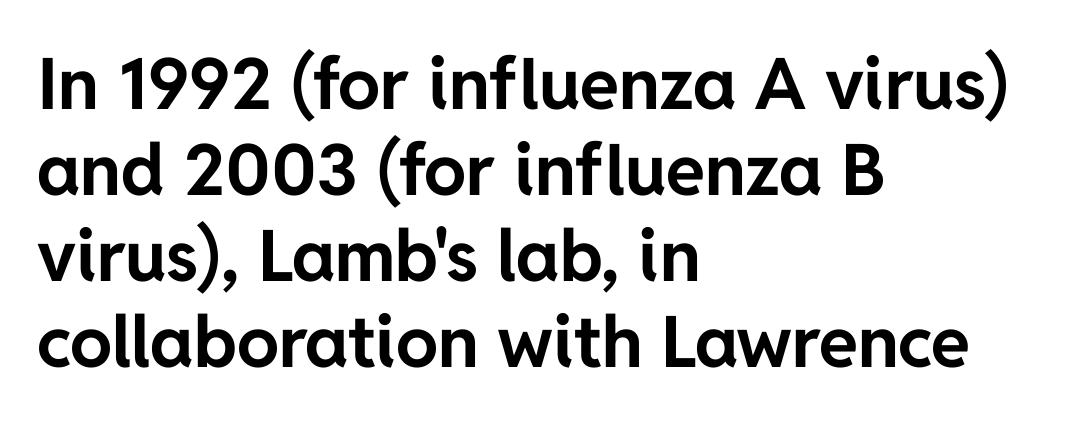
Q: Is the text bold? A: Yes.
Q: Is the text italic (slanted)? A: No, it is upright.
Q: Is the typeface a serif or a sans-serif typeface? A: Sans-serif.
Q: Is the text underlined? A: No.
Q: How is the paragraph aligned? A: Left-aligned.
Q: Is the spacing between letters normal or unusually wide? A: Normal.
Q: Width (condensed, normal, or wide)? A: Normal.
Q: Stroke contrast? A: Low.
Q: x-height? A: Medium.
Q: Monospaced? A: No.
